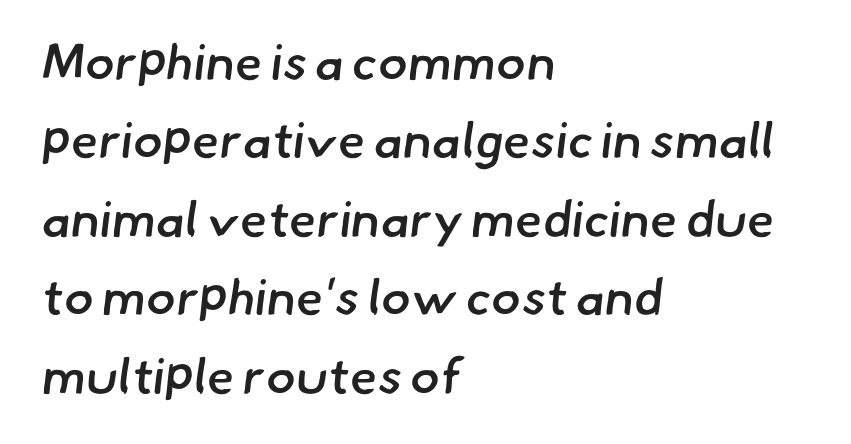
{"serif": "no", "bold": "semi", "weight": "semibold", "width": "normal", "stroke_contrast": "low", "x_height": "small", "monospaced": "no", "underline": "no", "align": "left", "line_spacing": "normal", "line_spacing_ratio": 1.57, "letter_spacing": "normal", "letter_spacing_em": 0.0, "glyph_px": 50}
